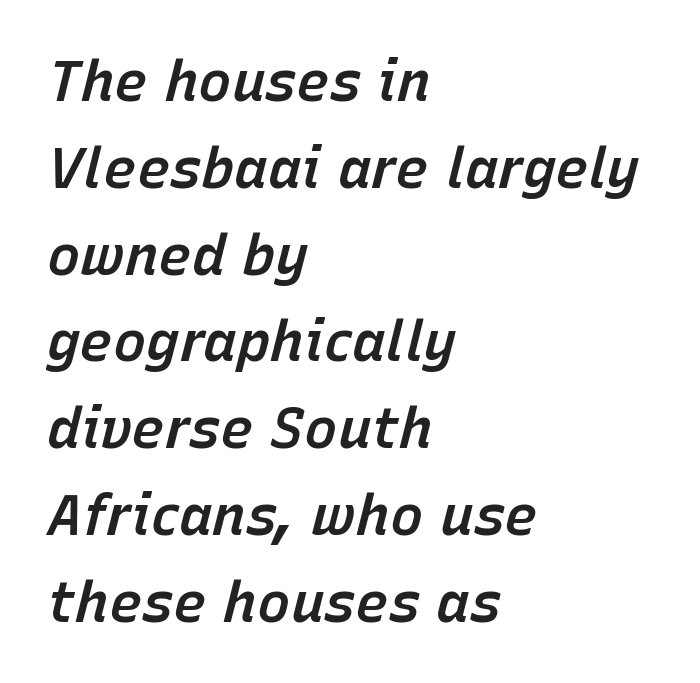
The image shows 56 px semibold type, italic (leaning right); set left-aligned, normal line spacing (1.55x), normal letter spacing, not underlined; low stroke contrast and a medium x-height.
